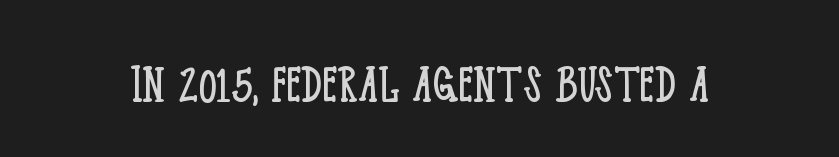
Every stem runs plumb, perpendicular to the baseline. Each letter keeps its own natural width here, so spacing adapts to shape. The font is comparable to plain body text, perhaps lighter. There is no visible air inserted between adjacent glyphs. Clear beneath every line of the passage.
